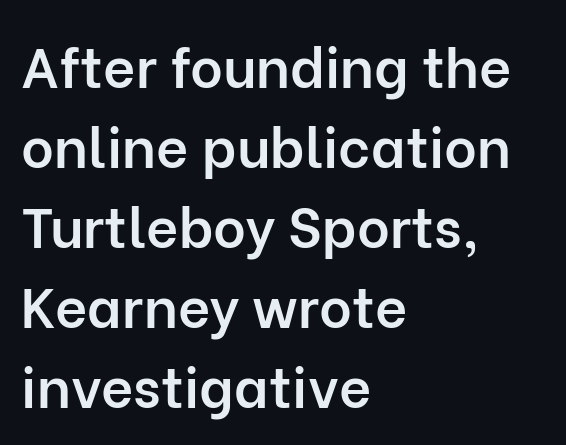
{"serif": "no", "italic": "no", "bold": "semi", "weight": "semibold", "width": "normal", "stroke_contrast": "low", "x_height": "medium", "monospaced": "no", "underline": "no", "align": "left", "line_spacing": "normal", "line_spacing_ratio": 1.43, "letter_spacing": "normal", "letter_spacing_em": 0.0, "glyph_px": 56}
